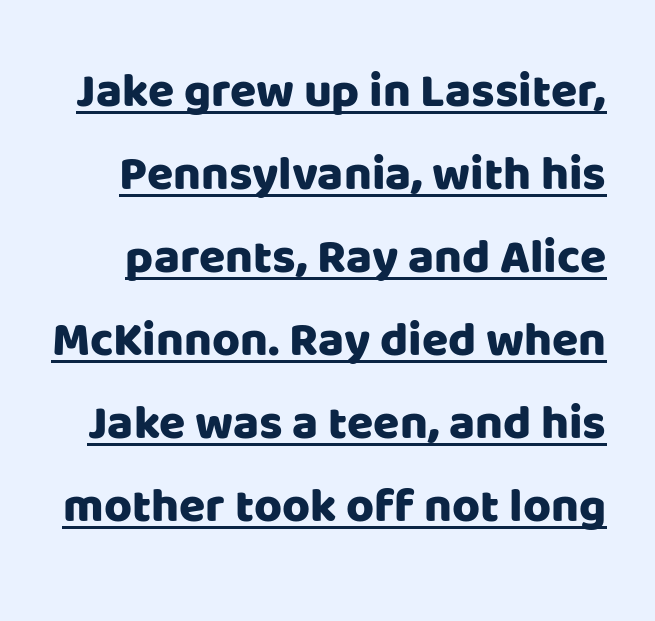
Q: Is the text italic (slanted)? A: No, it is upright.
Q: Is the typeface a serif or a sans-serif typeface? A: Sans-serif.
Q: Is the text underlined? A: Yes.
Q: Is the spacing between letters normal or unusually wide? A: Normal.
Q: Width (condensed, normal, or wide)? A: Normal.
Q: Stroke contrast? A: Low.
Q: x-height? A: Large.
Q: Monospaced? A: No.
